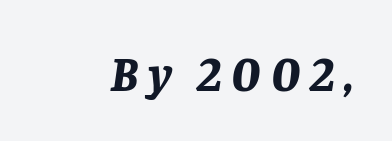
{"italic": "yes", "lean": "right", "slant_degrees": 8, "bold": "yes", "weight": "bold", "width": "normal", "stroke_contrast": "low", "x_height": "large", "monospaced": "no", "underline": "no", "letter_spacing": "wide", "letter_spacing_em": 0.2, "glyph_px": 49}
